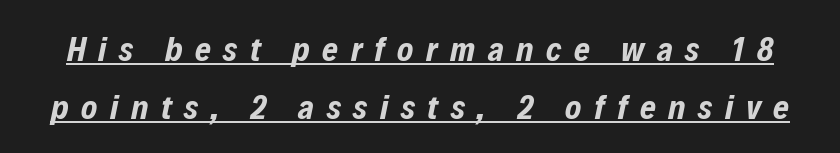
This is oblique type, the kind used for emphasis or titles. Spacing verdict: proportional, widths tailored to each character. Words appear elongated and porous because spacing is wide. Stroke thickness is high; the sample reads as a true bold. The sample's only ornament is a line tracing under the words.
